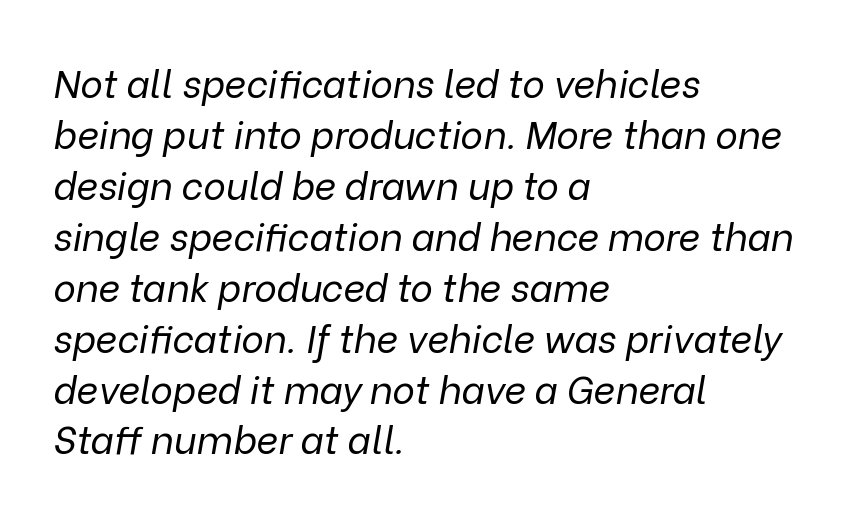
{"italic": "yes", "lean": "right", "slant_degrees": 9, "bold": "no", "weight": "regular", "width": "normal", "stroke_contrast": "low", "x_height": "medium", "monospaced": "no", "underline": "no", "align": "left", "line_spacing": "normal", "line_spacing_ratio": 1.34, "letter_spacing": "normal", "letter_spacing_em": 0.0, "glyph_px": 38}
